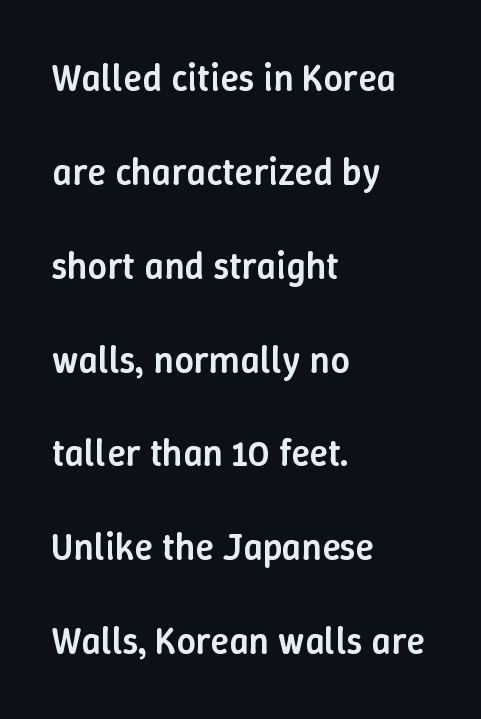
Q: Is the text bold? A: Semi-bold.
Q: Is the text italic (slanted)? A: No, it is upright.
Q: Is the text underlined? A: No.
Q: How is the paragraph aligned? A: Left-aligned.
Q: Is the spacing between letters normal or unusually wide? A: Normal.
Q: Is the spacing between lines tight, normal or loose? A: Loose.
Q: Width (condensed, normal, or wide)? A: Normal.
Q: Stroke contrast? A: Low.
Q: x-height? A: Medium.
Q: Monospaced? A: No.
